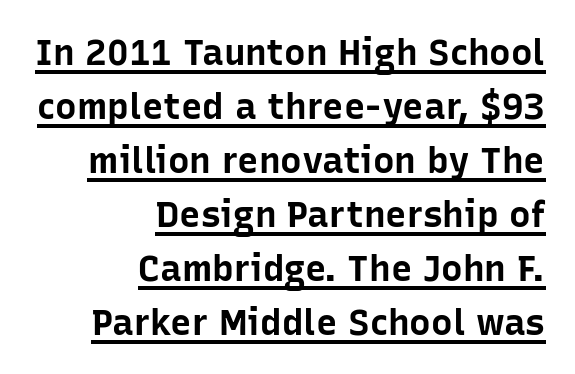
The image shows 36 px bold sans-serif type, upright; set right-aligned, normal line spacing (1.5x), normal letter spacing, underlined; low stroke contrast and a medium x-height.
